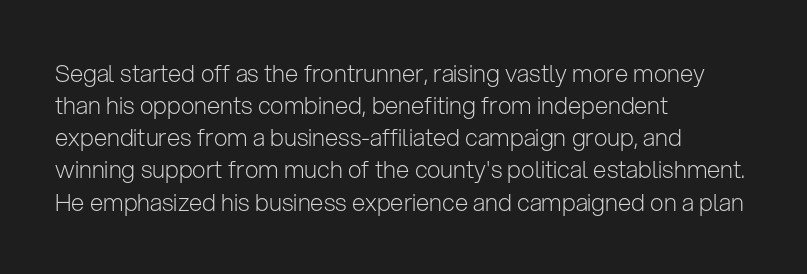
The image shows 24 px text type, upright; set left-aligned, normal line spacing (1.34x), normal letter spacing, not underlined.
